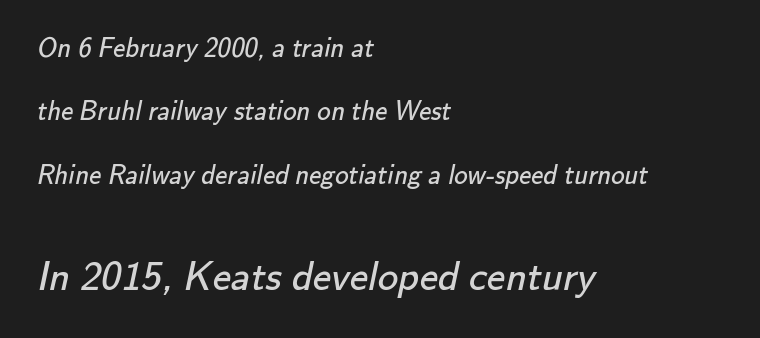
The image shows 41 px regular-weight sans-serif type; set left-aligned, loose line spacing (2.35x), normal letter spacing, not underlined; the second (bottom) block is 1.52x larger; low stroke contrast and a small x-height.
